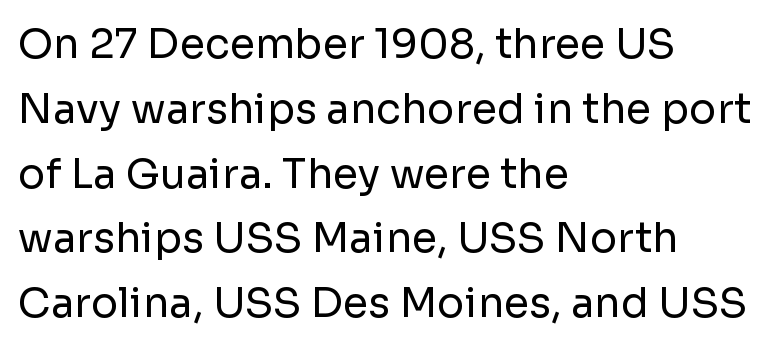
The specimen reads as upright at a glance. The passage shown is not underscored anywhere. Looks like regular typesetting: each glyph gets only the width it needs. The characters display no serif detailing; their extremities are plain.
